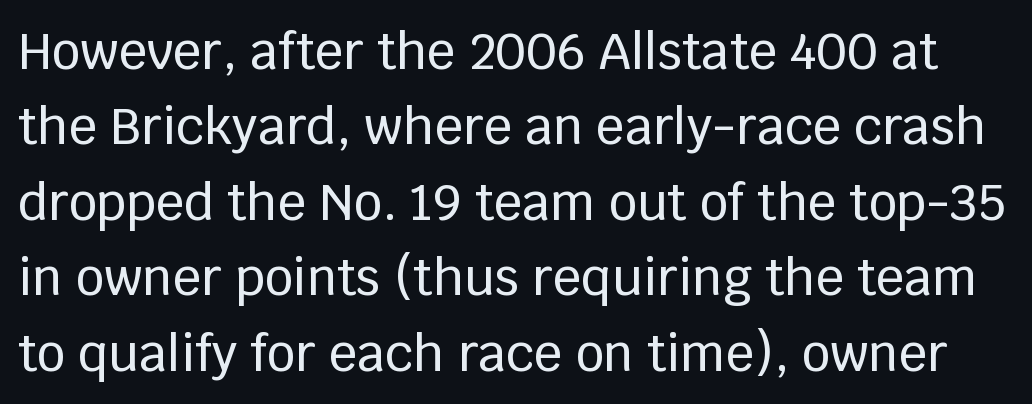
{"serif": "no", "italic": "no", "width": "normal", "stroke_contrast": "low", "x_height": "large", "monospaced": "no", "underline": "no", "line_spacing": "normal", "line_spacing_ratio": 1.51, "letter_spacing": "normal", "letter_spacing_em": 0.0, "glyph_px": 50}
